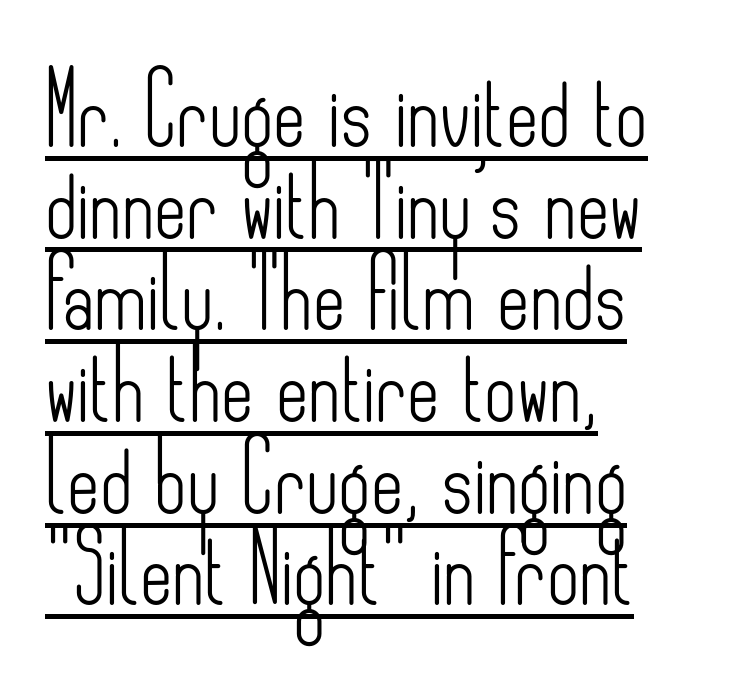
Compared with typical body copy, the letter spacing here is the same. The font sits on the lighter half of the weight spectrum, regular included. Decoration check: the copy is underlined. The rendering anchors every line to the left-hand side. Here the designer chose a conventional face with non-uniform glyph widths.
